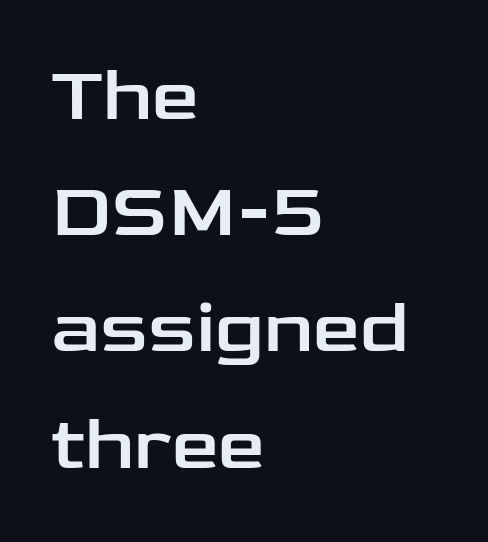
The image shows 75 px wide sans-serif type, upright; set left-aligned, normal line spacing (1.55x), normal letter spacing, not underlined; low stroke contrast and a medium x-height.
